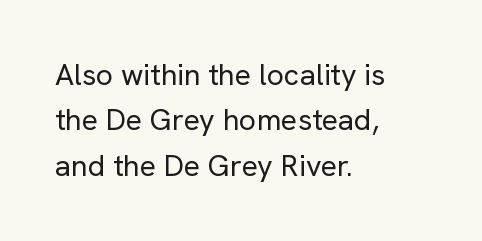
Is this a fixed-width face? No — the glyphs have proportional, varying widths. Stroke thickness stays within the range of a standard reading face or lighter. These lines are composed in type without serifs. Reading down the column, the eye jumps a familiar distance to each next line. Posture: upright roman.
